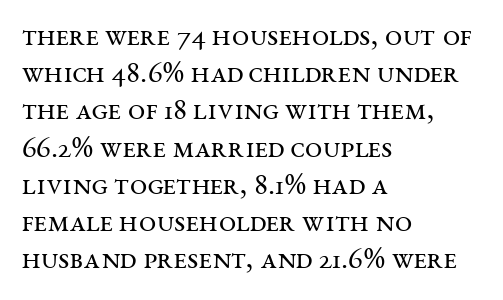
The image shows 31 px regular-weight, wide serif type, upright; set left-aligned, line spacing 1.2x, normal letter spacing, not underlined; medium stroke contrast and a large x-height.
